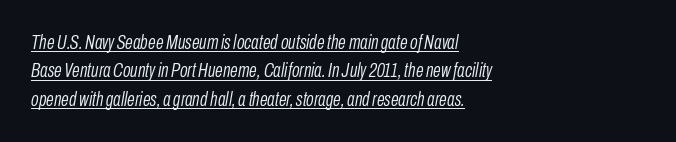
{"italic": "yes", "lean": "right", "slant_degrees": 10, "bold": "no", "underline": "yes", "align": "left", "line_spacing": "normal", "line_spacing_ratio": 1.42, "letter_spacing": "normal", "letter_spacing_em": 0.0, "glyph_px": 20}
